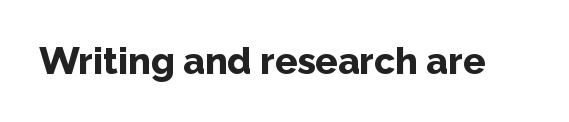
Q: Is the text bold? A: Yes.
Q: Is the text italic (slanted)? A: No, it is upright.
Q: Is the typeface a serif or a sans-serif typeface? A: Sans-serif.
Q: Is the text underlined? A: No.
Q: Is the spacing between letters normal or unusually wide? A: Normal.
Q: Width (condensed, normal, or wide)? A: Normal.
Q: Stroke contrast? A: Low.
Q: x-height? A: Medium.
Q: Monospaced? A: No.
